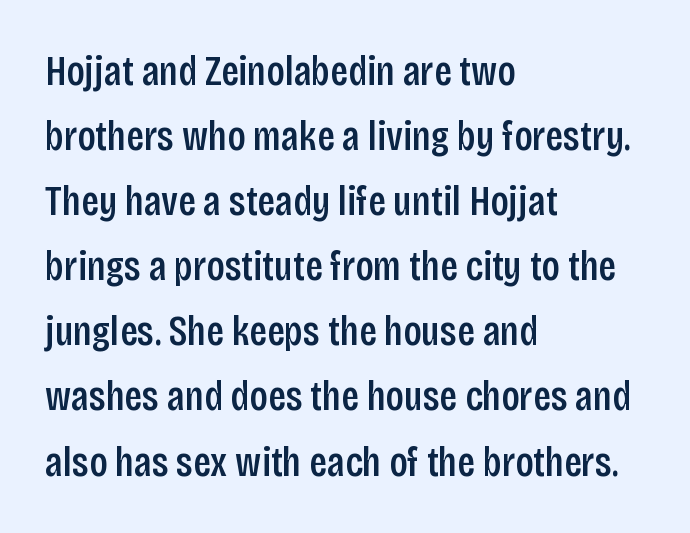
Q: Is the text bold? A: Semi-bold.
Q: Is the text italic (slanted)? A: No, it is upright.
Q: Is the typeface a serif or a sans-serif typeface? A: Sans-serif.
Q: Is the text underlined? A: No.
Q: How is the paragraph aligned? A: Left-aligned.
Q: Is the spacing between letters normal or unusually wide? A: Normal.
Q: Is the spacing between lines tight, normal or loose? A: Normal.
Q: Width (condensed, normal, or wide)? A: Condensed.
Q: Stroke contrast? A: Low.
Q: x-height? A: Large.
Q: Monospaced? A: No.
